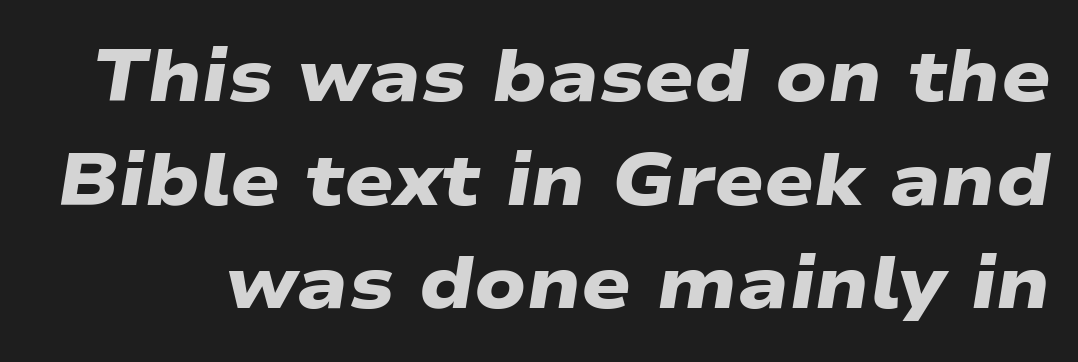
A typesetter would call this zero additional tracking. This rendering features lettering with no underline. Weight check: bold — yes, fully. Do the characters align in a grid? No, the font is proportional. Line spacing here is normal. This rendering employs a face without finishing strokes, i.e., a sans-serif.
